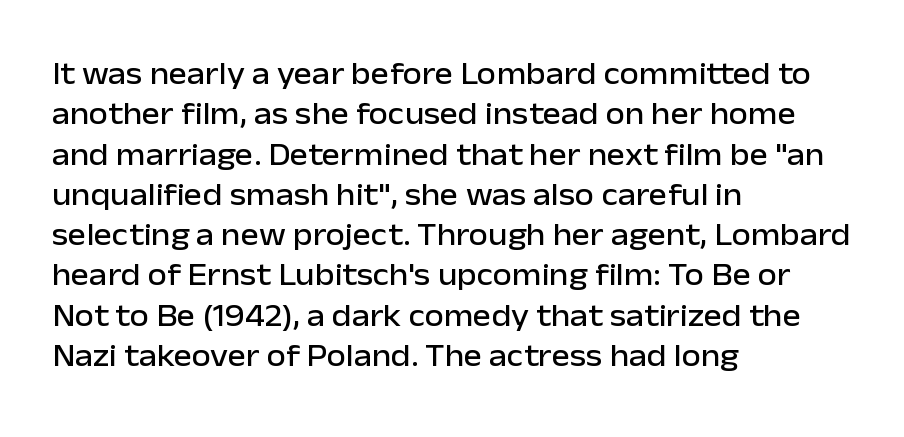
Q: Is the text italic (slanted)? A: No, it is upright.
Q: Is the typeface a serif or a sans-serif typeface? A: Sans-serif.
Q: Is the text underlined? A: No.
Q: How is the paragraph aligned? A: Left-aligned.
Q: Is the spacing between letters normal or unusually wide? A: Normal.
Q: Is the spacing between lines tight, normal or loose? A: Normal.
Q: Width (condensed, normal, or wide)? A: Normal.
Q: Stroke contrast? A: Low.
Q: x-height? A: Medium.
Q: Monospaced? A: No.
